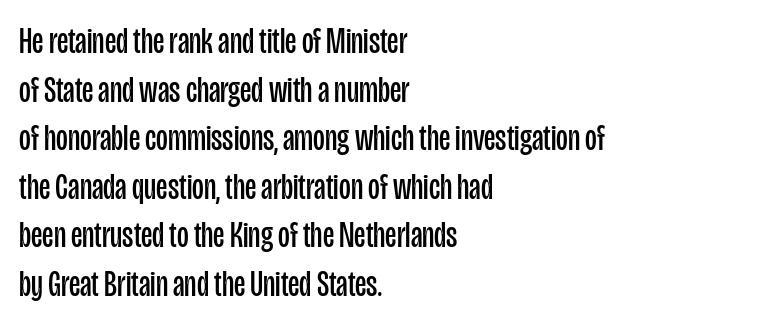
The image shows 36 px regular-weight, condensed sans-serif type, upright; set left-aligned, normal line spacing (1.35x), normal letter spacing, not underlined; low stroke contrast and a large x-height.
